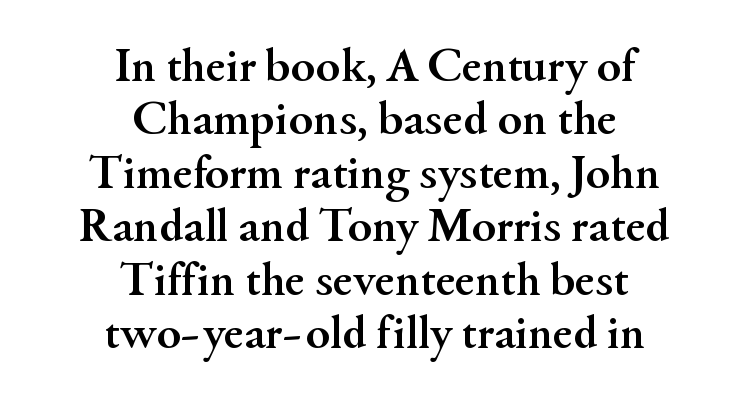
Underlining? Definitely not there. You could not count columns in this text — the font is proportionally spaced. Caption: multi-line text, centered on the measure. In terms of weight, the rendering is a true, heavy bold. Upright lettering throughout.
